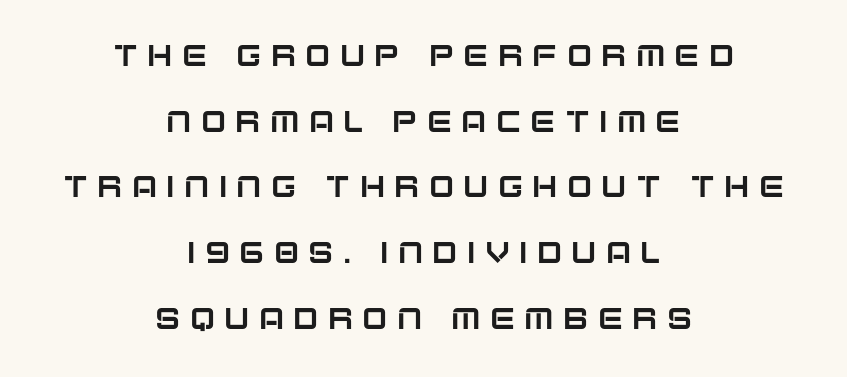
The letters advance in unequal steps, a hallmark of proportional type. Teacher's note: observe the equal gaps on both sides — that is centered alignment. Summary of vertical rhythm: relaxed, with wide interline spacing. The tracking jumps out immediately: characters are airy and widely separated.
